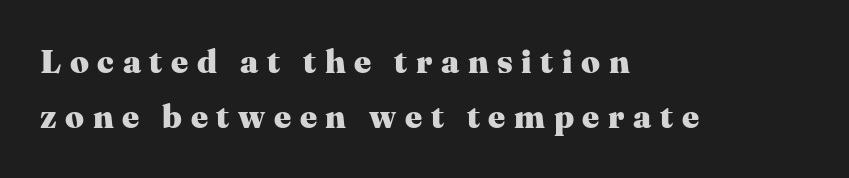
Regular leading. No italicization has been applied; the sample stays upright. Alignment: flush left. The space beneath each line is pristine and unruled.
